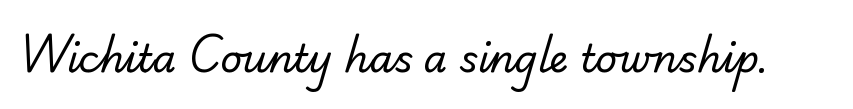
Q: Is the text bold? A: No.
Q: Is the typeface a serif or a sans-serif typeface? A: Sans-serif.
Q: Is the text underlined? A: No.
Q: Is the spacing between letters normal or unusually wide? A: Normal.
Q: Width (condensed, normal, or wide)? A: Normal.
Q: Stroke contrast? A: Low.
Q: x-height? A: Small.
Q: Monospaced? A: No.
